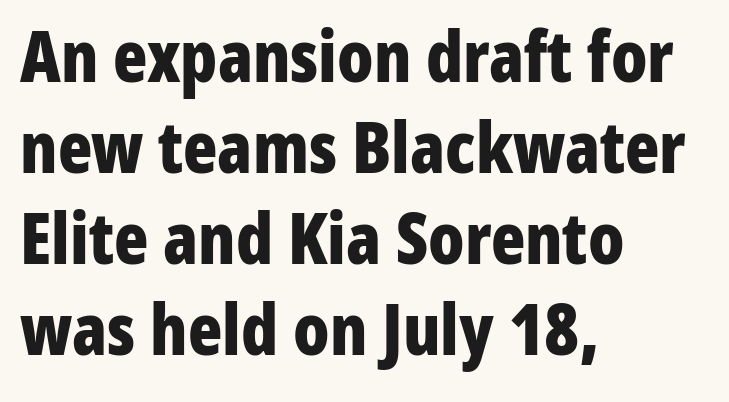
In terms of leading, this rendering sits right in the middle. Just letters on the line, the space beneath them empty. Does the copy run flush right? No — it runs flush left. The rendering shows plain stroke endings on the letterforms — a sans-serif design. What weight is shown? A full bold with thick strokes. Looks like regular typesetting: each glyph gets only the width it needs.
